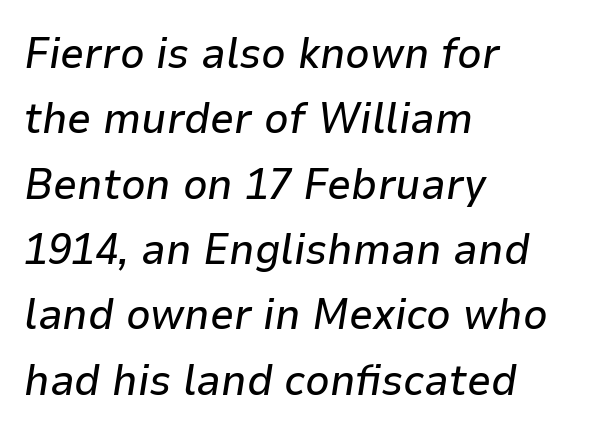
{"italic": "yes", "lean": "right", "slant_degrees": 9, "width": "normal", "stroke_contrast": "low", "x_height": "medium", "monospaced": "no", "underline": "no", "align": "left", "line_spacing": "normal", "line_spacing_ratio": 1.52, "letter_spacing": "normal", "letter_spacing_em": 0.0, "glyph_px": 43}
